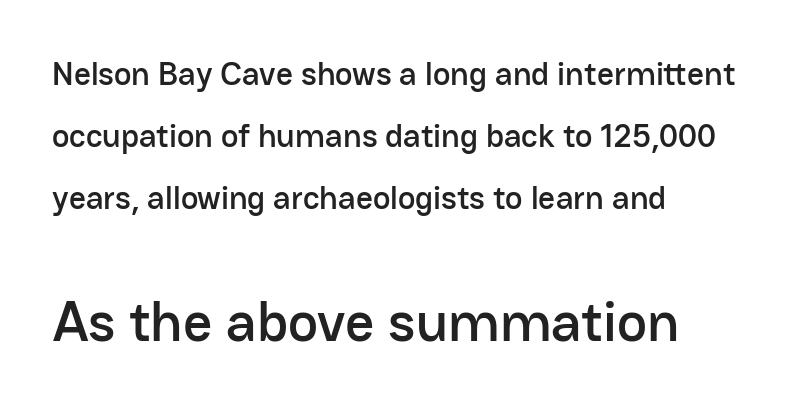
Each line starts at the same left margin while the right side varies. Here the glyphs are tracked normally, forming tight word shapes. Unlike italic type, these characters show no tilt at all. Rule under the text: the space is simply empty.
